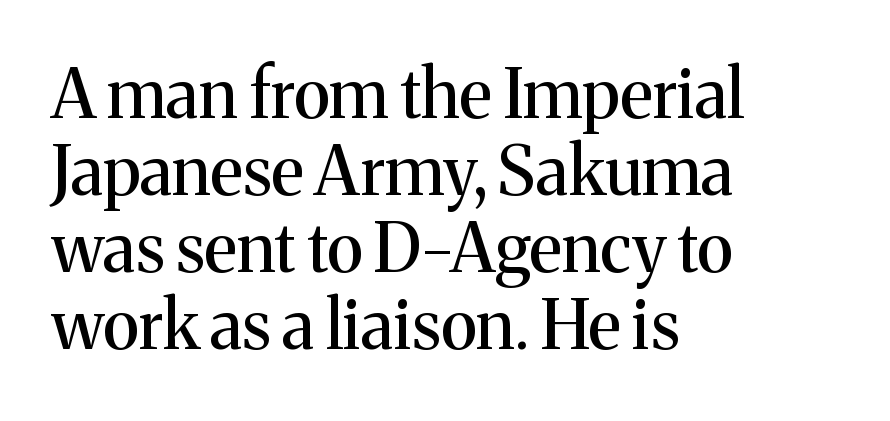
The image shows 67 px serif type, upright; set left-aligned, tight line spacing (1.15x), normal letter spacing, not underlined; medium stroke contrast and a medium x-height.
